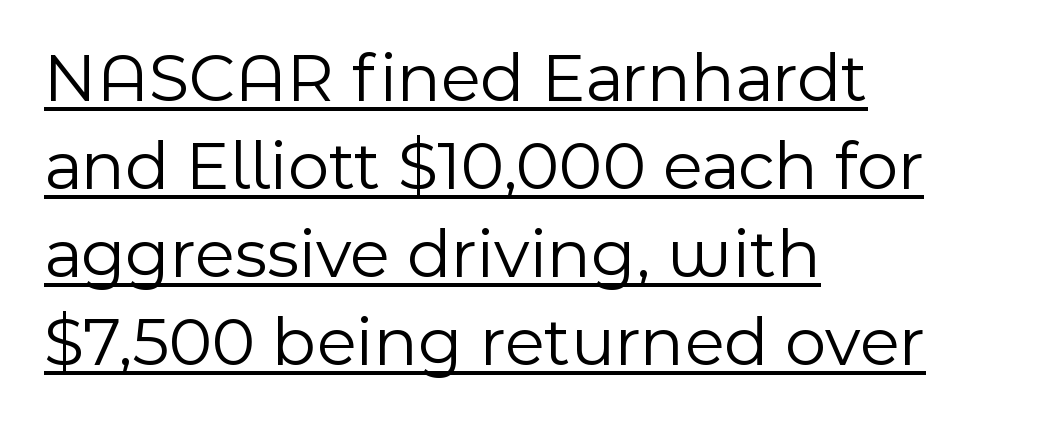
The image shows 71 px light sans-serif type, upright; set left-aligned, line spacing 1.24x, normal letter spacing, underlined; a medium x-height.
